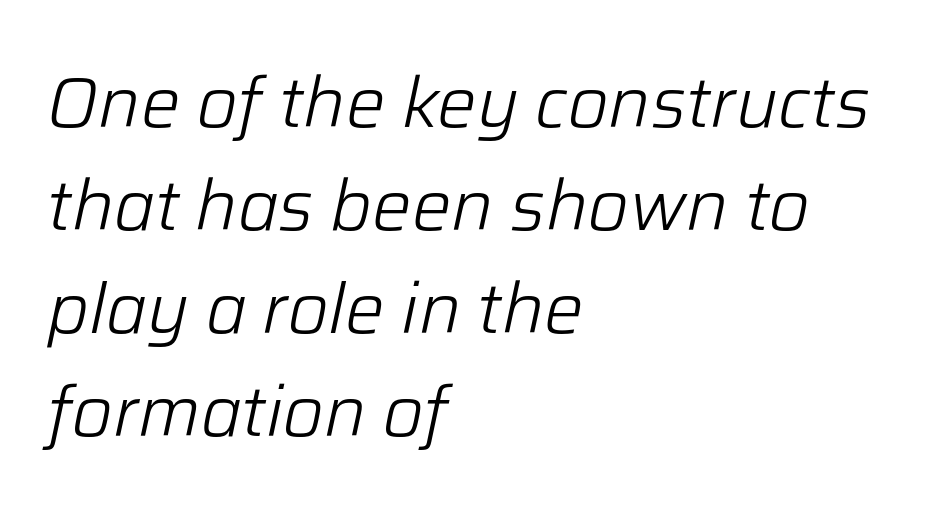
Q: Is the text bold? A: No.
Q: Is the text italic (slanted)? A: Yes, it leans right by about 12 degrees.
Q: Is the text underlined? A: No.
Q: How is the paragraph aligned? A: Left-aligned.
Q: Is the spacing between letters normal or unusually wide? A: Normal.
Q: Is the spacing between lines tight, normal or loose? A: Normal.
Q: Width (condensed, normal, or wide)? A: Normal.
Q: Stroke contrast? A: Low.
Q: x-height? A: Medium.
Q: Monospaced? A: No.
